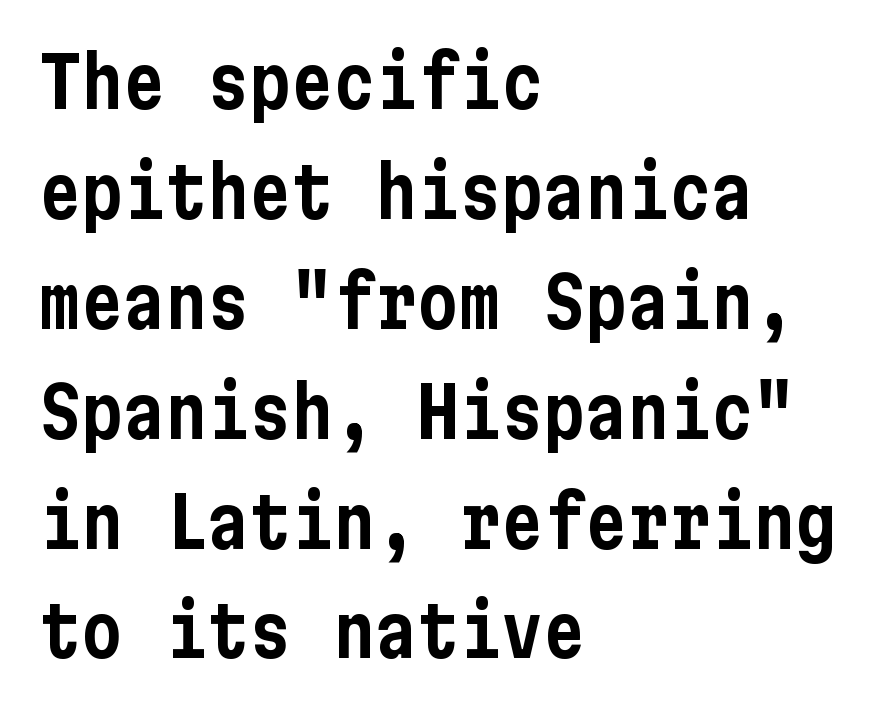
Q: Is the text italic (slanted)? A: No, it is upright.
Q: Is the typeface a serif or a sans-serif typeface? A: Sans-serif.
Q: Is the text underlined? A: No.
Q: How is the paragraph aligned? A: Left-aligned.
Q: Is the spacing between letters normal or unusually wide? A: Normal.
Q: Is the spacing between lines tight, normal or loose? A: Normal.
Q: Width (condensed, normal, or wide)? A: Condensed.
Q: Stroke contrast? A: Low.
Q: x-height? A: Medium.
